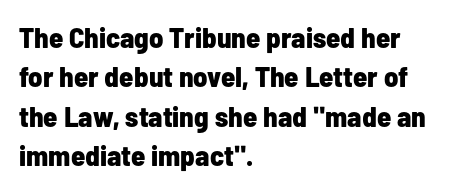
Q: Is the text bold? A: Yes.
Q: Is the text italic (slanted)? A: No, it is upright.
Q: Is the typeface a serif or a sans-serif typeface? A: Sans-serif.
Q: Is the text underlined? A: No.
Q: How is the paragraph aligned? A: Left-aligned.
Q: Is the spacing between letters normal or unusually wide? A: Normal.
Q: Is the spacing between lines tight, normal or loose? A: Normal.
Q: Width (condensed, normal, or wide)? A: Condensed.
Q: Stroke contrast? A: Low.
Q: x-height? A: Medium.
Q: Monospaced? A: No.
